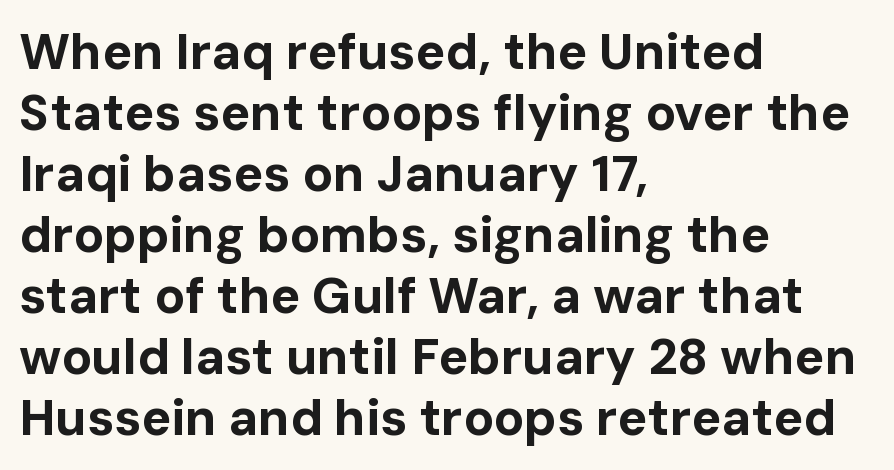
Q: Is the text bold? A: Yes.
Q: Is the text italic (slanted)? A: No, it is upright.
Q: Is the typeface a serif or a sans-serif typeface? A: Sans-serif.
Q: Is the text underlined? A: No.
Q: How is the paragraph aligned? A: Left-aligned.
Q: Is the spacing between letters normal or unusually wide? A: Normal.
Q: Width (condensed, normal, or wide)? A: Normal.
Q: Stroke contrast? A: Low.
Q: x-height? A: Medium.
Q: Monospaced? A: No.
